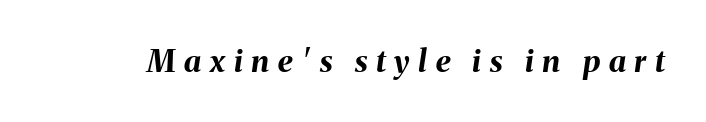
The image shows 31 px bold type, italic (leaning right); set unusually wide letter spacing (+0.28 em), not underlined; medium stroke contrast and a medium x-height.
